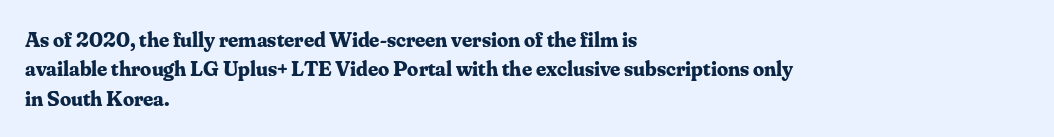
{"italic": "no", "bold": "yes", "underline": "no", "align": "left", "line_spacing": "normal", "line_spacing_ratio": 1.33, "letter_spacing": "normal", "letter_spacing_em": 0.0, "glyph_px": 22}
